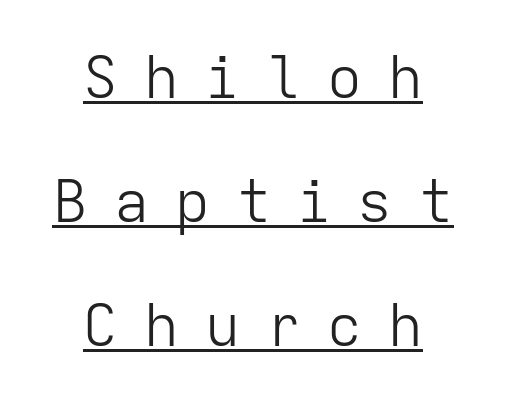
Q: Is the text bold? A: No.
Q: Is the text italic (slanted)? A: No, it is upright.
Q: Is the typeface a serif or a sans-serif typeface? A: Sans-serif.
Q: Is the text underlined? A: Yes.
Q: How is the paragraph aligned? A: Centered.
Q: Is the spacing between letters normal or unusually wide? A: Unusually wide.
Q: Is the spacing between lines tight, normal or loose? A: Loose.
Q: Width (condensed, normal, or wide)? A: Normal.
Q: Stroke contrast? A: Low.
Q: x-height? A: Medium.
Q: Monospaced? A: Yes.
